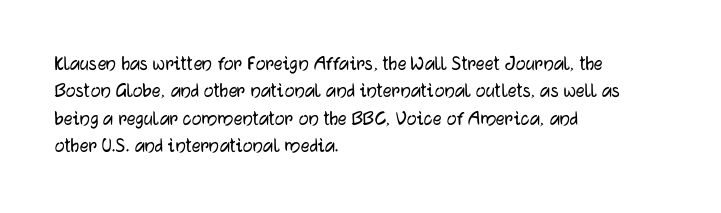
Q: Is the text italic (slanted)? A: No, it is upright.
Q: Is the text underlined? A: No.
Q: How is the paragraph aligned? A: Left-aligned.
Q: Is the spacing between letters normal or unusually wide? A: Normal.
